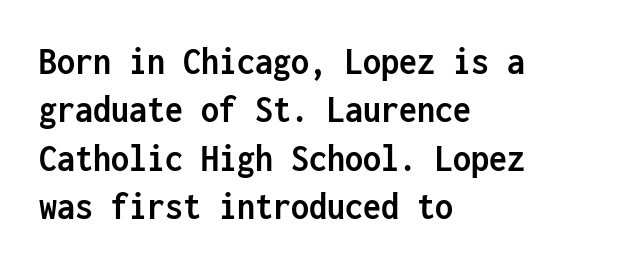
The line texture is even and compact thanks to regular tracking. What kind of face is this? One without serifs — a sans. The setting favours the left margin, as ordinary paragraphs usually do. Honestly, there is no underline to notice here at all. What weight is shown? A full bold with thick strokes.
